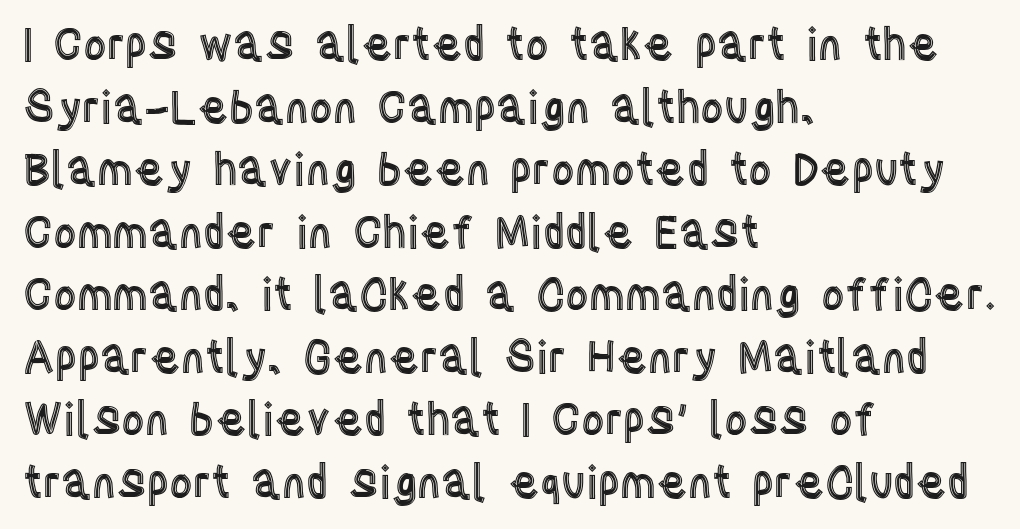
Vertical strokes here are truly vertical. Characters follow at the spacing the type designer built in. What's the leading like? Ordinary, nothing unusual. Visually the block forms a straight wall on the left and a jagged coastline on the right.
